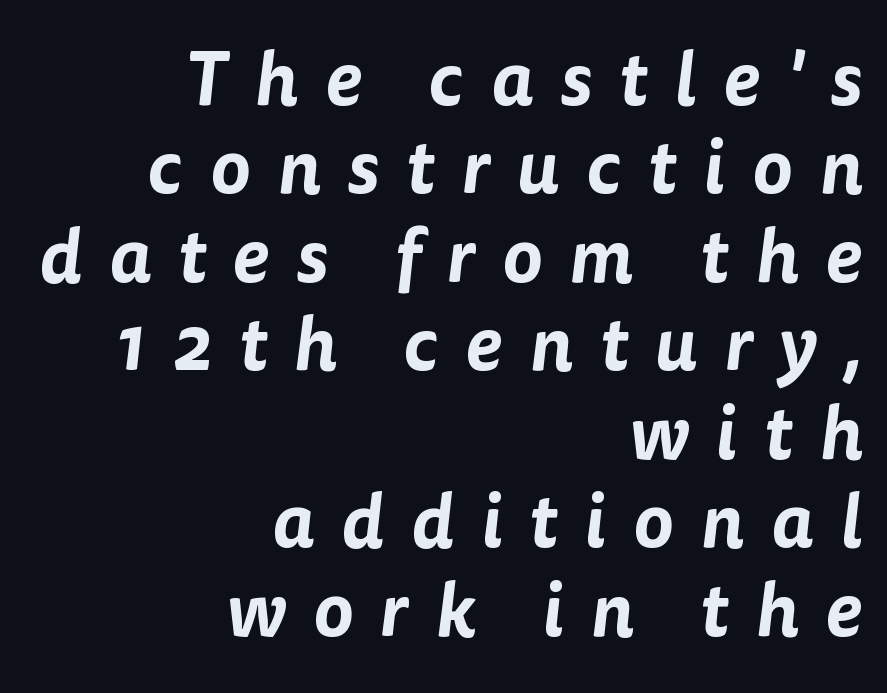
Honestly, there is no underline to notice here at all. Letter spacing: wide. A flush-right, rag-left setting is used for this passage. The rendering uses natural spacing where letterforms have individual widths. A sans-serif font was chosen for this passage.
